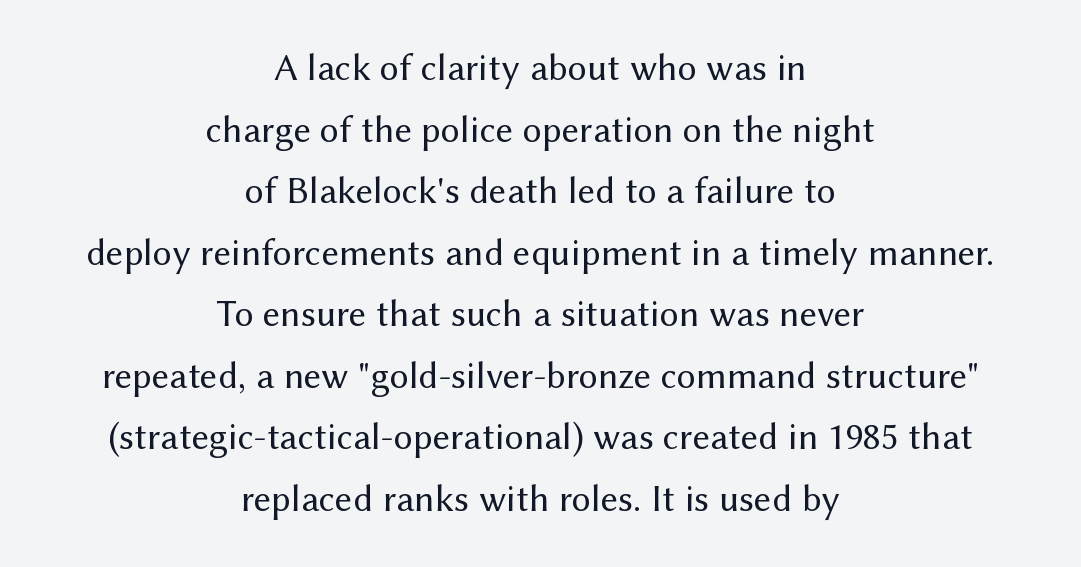
{"serif": "no", "italic": "no", "bold": "no", "weight": "regular", "width": "normal", "stroke_contrast": "medium", "x_height": "medium", "monospaced": "no", "underline": "no", "align": "center", "line_spacing": "normal", "line_spacing_ratio": 1.62, "letter_spacing": "normal", "letter_spacing_em": 0.0, "glyph_px": 38}
